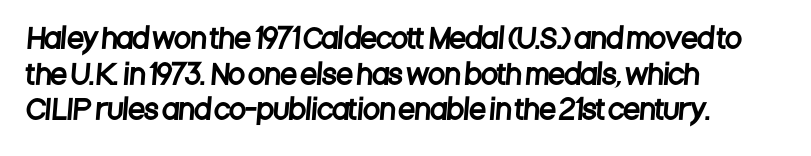
Short note: letters normally spaced. If you drew a ruler down the left edge, every line would touch it. The area under the type is left untouched. Reading down the column, the eye jumps a familiar distance to each next line.
